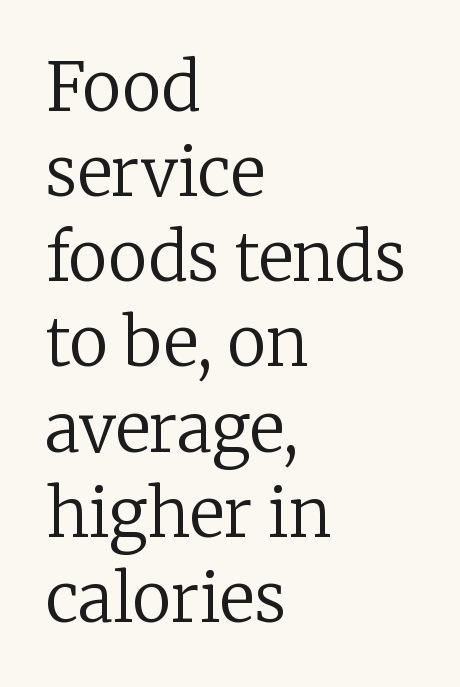
{"serif": "yes", "italic": "no", "bold": "no", "weight": "regular", "width": "normal", "stroke_contrast": "low", "x_height": "medium", "monospaced": "no", "underline": "no", "align": "left", "line_spacing": "normal", "line_spacing_ratio": 1.29, "letter_spacing": "normal", "letter_spacing_em": 0.0, "glyph_px": 66}
